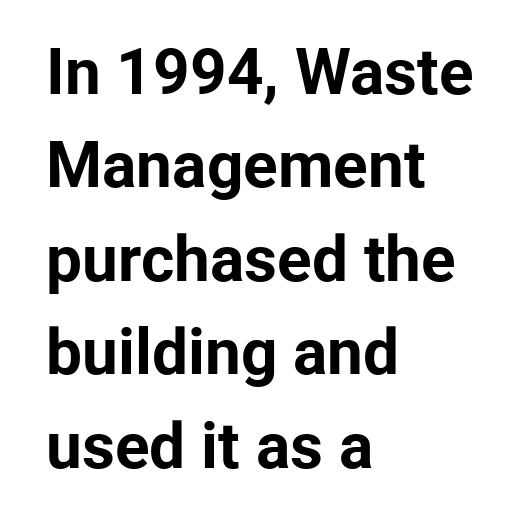
Lines of text with bare space underneath. The line texture is even and compact thanks to regular tracking. A classic flush-left, rag-right setting is used for this passage. The rendering uses natural spacing where letterforms have individual widths. Caption: bold face, heavy strokes.
